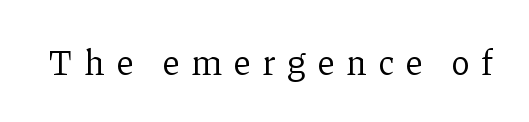
Rendered with straight, roman letterforms. The strokes carry an ordinary text weight at most. Rule under the text: the space is simply empty. Think of a printed novel: that variable character pitch is what you see here. The tracking reads as deliberately expanded to a designer's eye.
